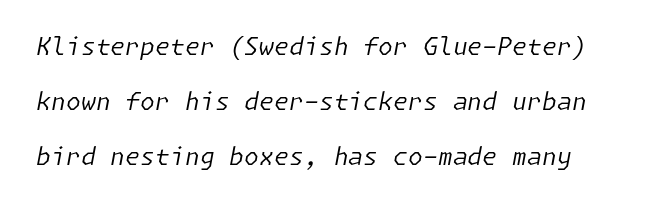
Regarding leading, the lines here are spaced well apart. Compared with typical body copy, the letter spacing here is the same. Honestly, there is no underline to notice here at all. The specimen reads as italic at a glance. A quiet, ordinary-to-light weight characterises the typeface.
